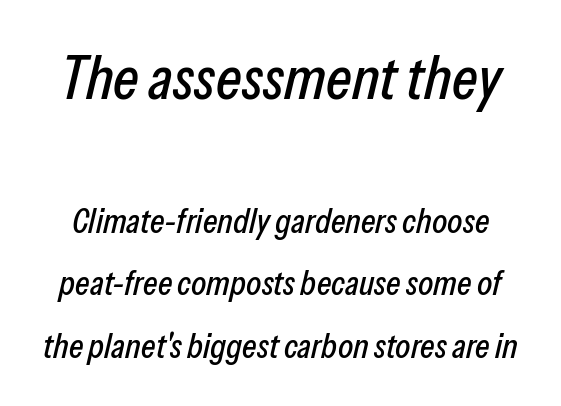
{"italic": "yes", "lean": "right", "slant_degrees": 13, "width": "condensed", "stroke_contrast": "low", "x_height": "medium", "monospaced": "no", "underline": "no", "line_spacing_ratio": 1.79, "letter_spacing": "normal", "letter_spacing_em": 0.0, "larger_block": "first", "size_ratio": 1.77, "glyph_px": 62}
